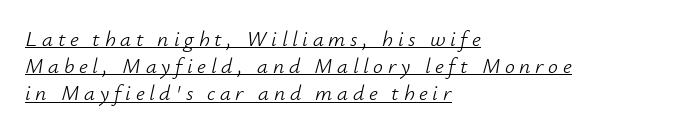
{"italic": "yes", "lean": "right", "slant_degrees": 12, "bold": "no", "underline": "yes", "align": "left", "line_spacing_ratio": 1.23, "letter_spacing": "wide", "letter_spacing_em": 0.21, "glyph_px": 22}
